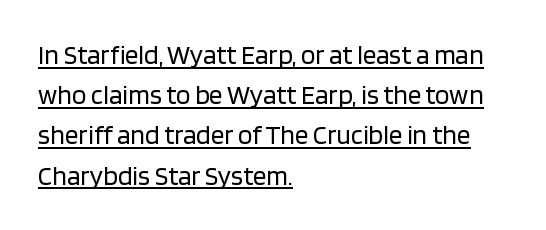
Q: Is the text bold? A: No.
Q: Is the text italic (slanted)? A: No, it is upright.
Q: Is the text underlined? A: Yes.
Q: How is the paragraph aligned? A: Left-aligned.
Q: Is the spacing between letters normal or unusually wide? A: Normal.
Q: Is the spacing between lines tight, normal or loose? A: Normal.
